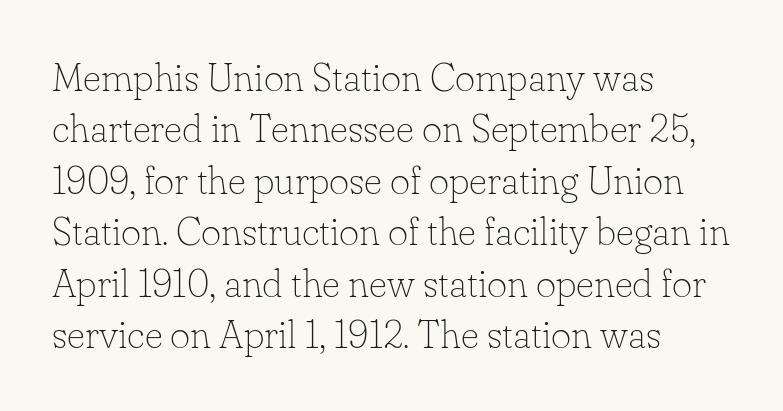
The image shows 39 px thin serif type, upright; set left-aligned, normal line spacing (1.32x), normal letter spacing, not underlined; low stroke contrast and a small x-height.
